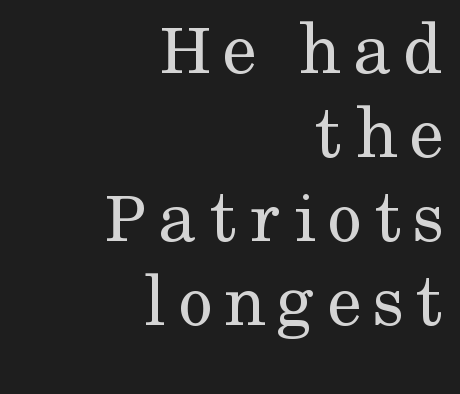
{"serif": "yes", "italic": "no", "bold": "no", "weight": "regular", "width": "normal", "stroke_contrast": "medium", "x_height": "medium", "monospaced": "no", "underline": "no", "align": "right", "line_spacing": "tight", "line_spacing_ratio": 1.09, "glyph_px": 77}
